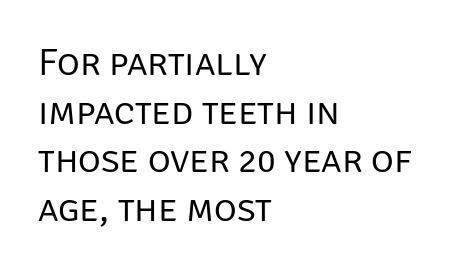
Q: Is the text bold? A: No.
Q: Is the text italic (slanted)? A: No, it is upright.
Q: Is the typeface a serif or a sans-serif typeface? A: Sans-serif.
Q: Is the text underlined? A: No.
Q: How is the paragraph aligned? A: Left-aligned.
Q: Is the spacing between letters normal or unusually wide? A: Normal.
Q: Is the spacing between lines tight, normal or loose? A: Normal.
Q: Width (condensed, normal, or wide)? A: Normal.
Q: Stroke contrast? A: Low.
Q: x-height? A: Large.
Q: Monospaced? A: No.
